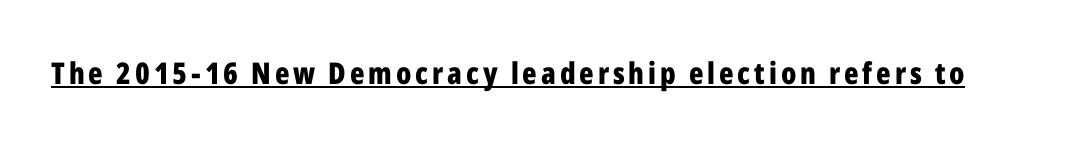
The image shows 30 px bold, condensed sans-serif type, upright; set underlined; low stroke contrast and a medium x-height.
